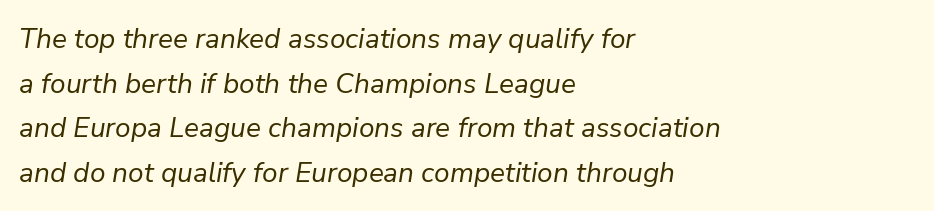
Q: Is the text bold? A: No.
Q: Is the text italic (slanted)? A: Yes, it leans right by about 9 degrees.
Q: Is the text underlined? A: No.
Q: How is the paragraph aligned? A: Left-aligned.
Q: Is the spacing between letters normal or unusually wide? A: Normal.
Q: Is the spacing between lines tight, normal or loose? A: Normal.
Q: Width (condensed, normal, or wide)? A: Normal.
Q: Stroke contrast? A: Low.
Q: x-height? A: Medium.
Q: Monospaced? A: No.
